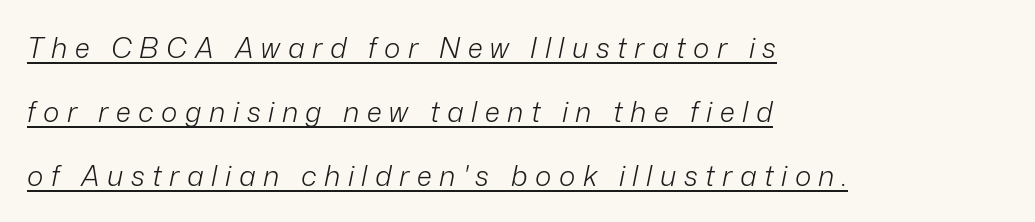
The image shows 28 px light type, italic (leaning right); set left-aligned, loose line spacing (2.28x), unusually wide letter spacing (+0.27 em), underlined; low stroke contrast and a medium x-height.
